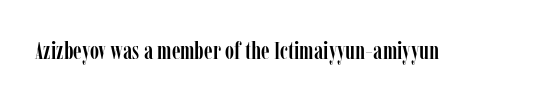
The image shows 25 px text type, upright; set normal letter spacing, not underlined.
